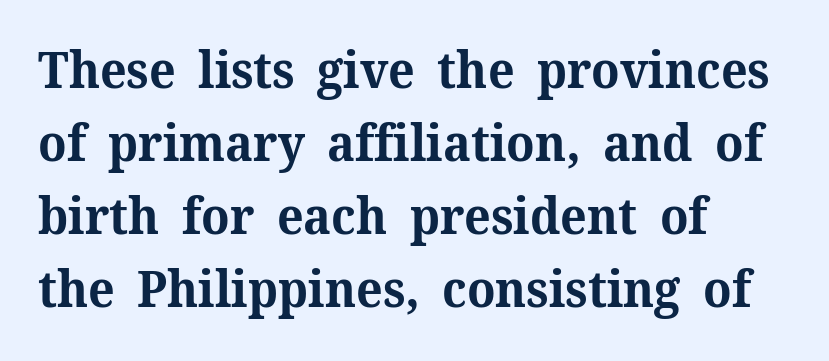
{"serif": "yes", "italic": "no", "bold": "yes", "weight": "bold", "width": "normal", "stroke_contrast": "medium", "x_height": "medium", "monospaced": "no", "underline": "no", "align": "left", "line_spacing": "normal", "line_spacing_ratio": 1.46, "letter_spacing": "normal", "letter_spacing_em": 0.0, "glyph_px": 50}
